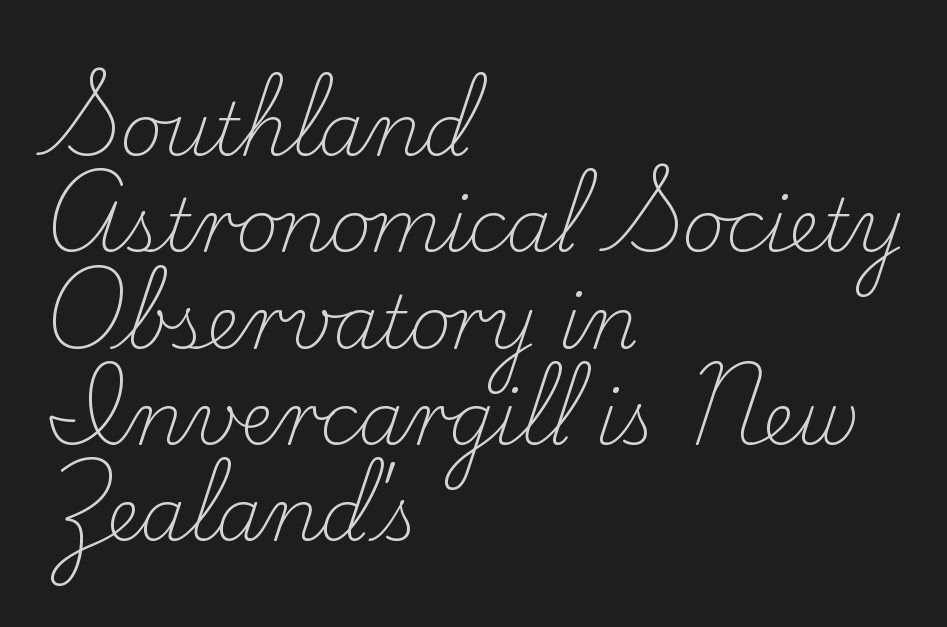
Note the varied advance widths — an 'i' is clearly narrower than an 'm'. The gaps between neighbouring characters are ordinary and unremarkable. The weight tops out at a normal text grade. Yep, those are serifs on the letters. A normal amount of white space separates one row of letters from the next.
